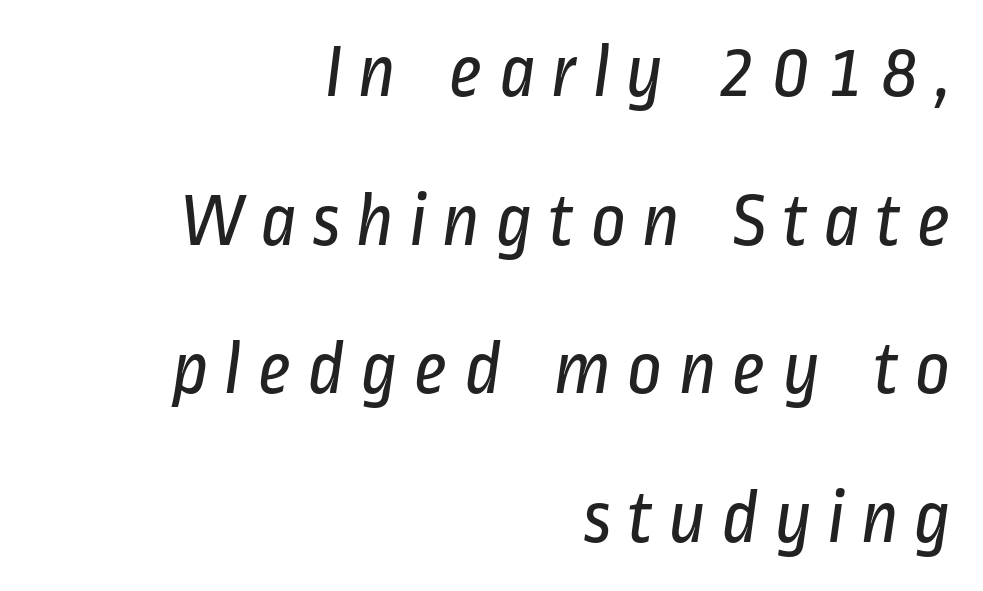
{"serif": "no", "bold": "no", "weight": "regular", "width": "condensed", "stroke_contrast": "low", "x_height": "medium", "monospaced": "no", "underline": "no", "align": "right", "line_spacing": "loose", "line_spacing_ratio": 1.93, "glyph_px": 77}
